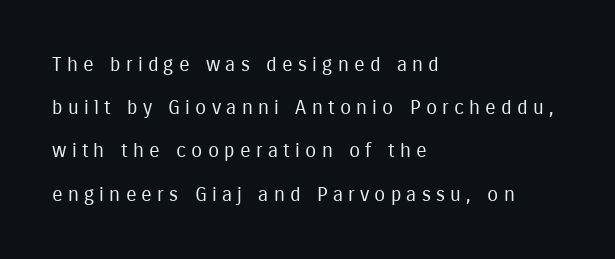
Short note: letters widely spaced. The passage shown stacks its lines with a broad gap. Notice how the passage keeps a crisp vertical edge on the left only. It's the straight-up-and-down kind of type. The font sits on the lighter half of the weight spectrum, regular included.
